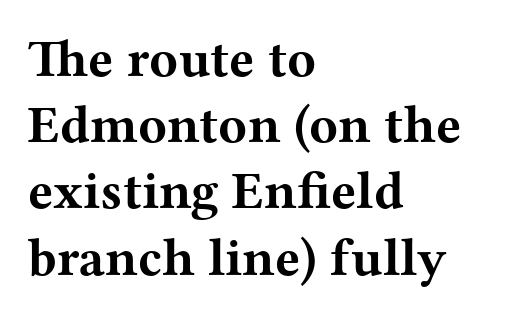
The image shows 53 px bold, wide serif type, upright; set left-aligned, normal line spacing (1.25x), normal letter spacing, not underlined; medium stroke contrast and a medium x-height.
